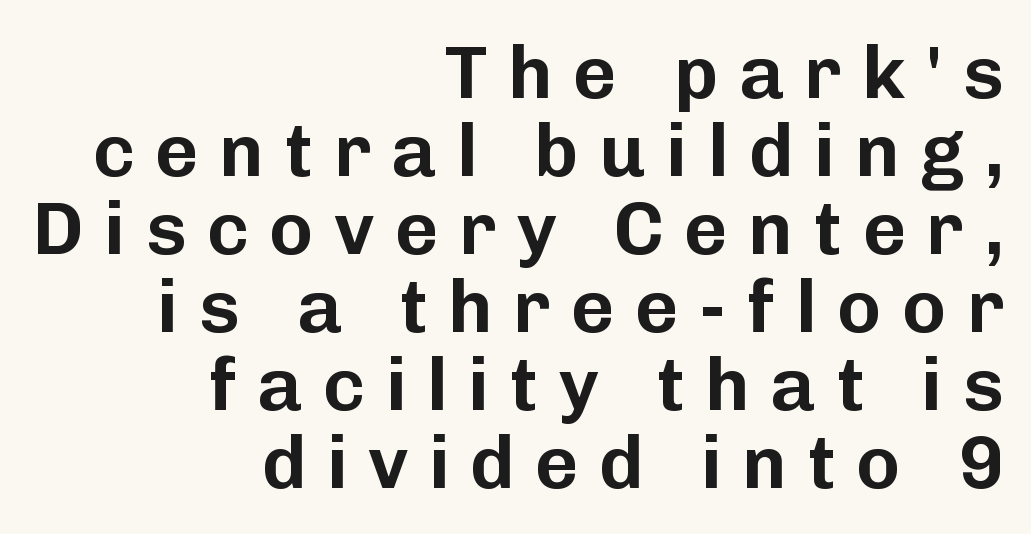
The letters stand straight up with perfectly vertical stems. Decoration check: the copy has no underline. Each word looks stretched out because of the extra space between its letters. The rendering uses natural spacing where letterforms have individual widths. Caption: multi-line text, flush right, ragged left.
